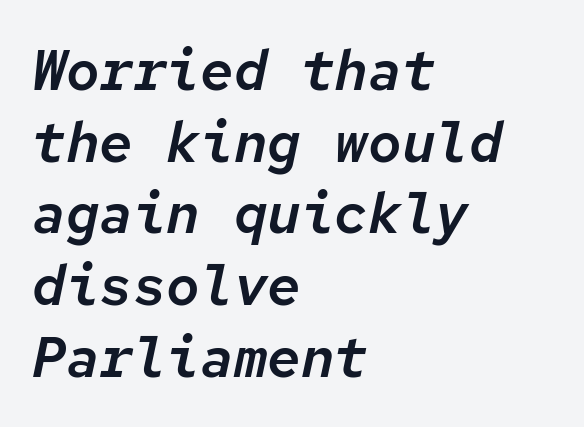
{"italic": "yes", "lean": "right", "slant_degrees": 12, "width": "normal", "stroke_contrast": "low", "x_height": "medium", "monospaced": "yes", "underline": "no", "align": "left", "line_spacing": "normal", "line_spacing_ratio": 1.28, "letter_spacing": "normal", "letter_spacing_em": 0.0, "glyph_px": 56}
